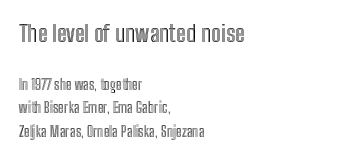
Q: Is the text italic (slanted)? A: No, it is upright.
Q: Is the text underlined? A: No.
Q: How is the paragraph aligned? A: Left-aligned.
Q: Is the spacing between letters normal or unusually wide? A: Normal.
Q: Is the spacing between lines tight, normal or loose? A: Normal.
Q: Which block of text is set in a larger size, the first (top) or the second (bottom)? A: The first (top) one.
